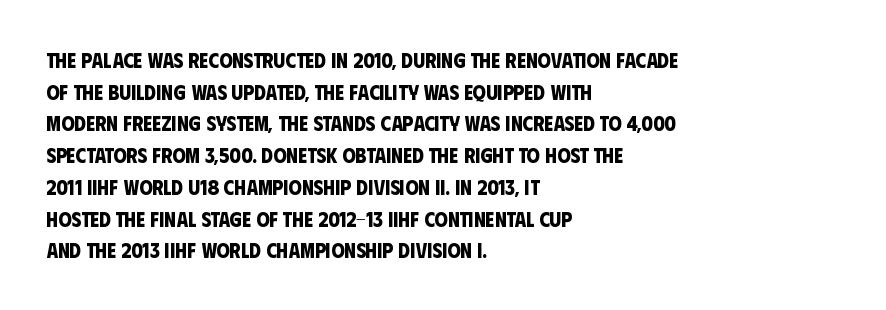
Q: Is the text bold? A: Yes.
Q: Is the text underlined? A: No.
Q: How is the paragraph aligned? A: Left-aligned.
Q: Is the spacing between letters normal or unusually wide? A: Normal.
Q: Is the spacing between lines tight, normal or loose? A: Normal.
